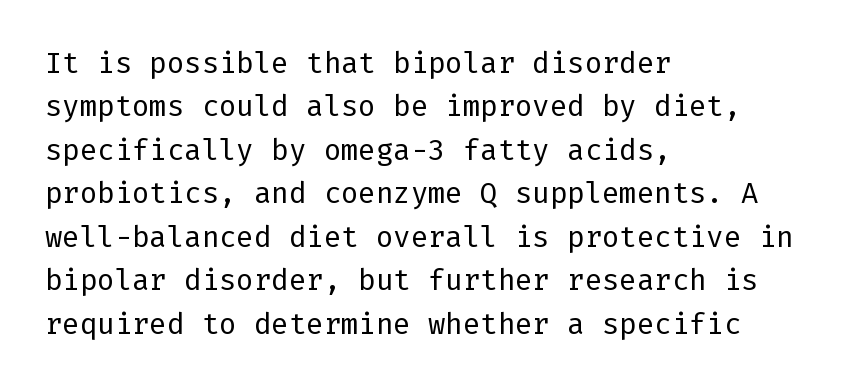
Q: Is the text bold? A: No.
Q: Is the text italic (slanted)? A: No, it is upright.
Q: Is the typeface a serif or a sans-serif typeface? A: Sans-serif.
Q: Is the text underlined? A: No.
Q: How is the paragraph aligned? A: Left-aligned.
Q: Is the spacing between letters normal or unusually wide? A: Normal.
Q: Is the spacing between lines tight, normal or loose? A: Normal.
Q: Width (condensed, normal, or wide)? A: Normal.
Q: Stroke contrast? A: Low.
Q: x-height? A: Medium.
